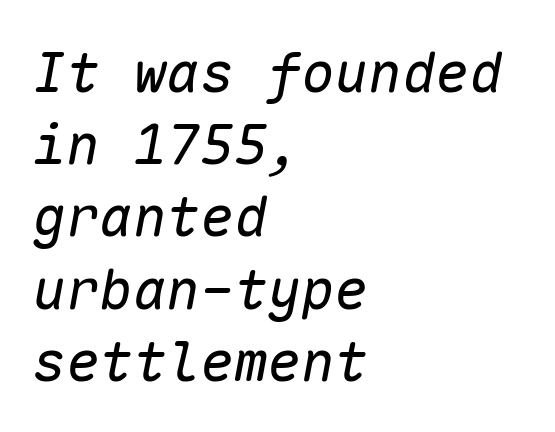
{"italic": "yes", "lean": "right", "slant_degrees": 10, "bold": "no", "weight": "regular", "width": "normal", "stroke_contrast": "low", "x_height": "medium", "monospaced": "yes", "underline": "no", "align": "left", "line_spacing": "normal", "line_spacing_ratio": 1.29, "letter_spacing": "normal", "letter_spacing_em": 0.0, "glyph_px": 56}
